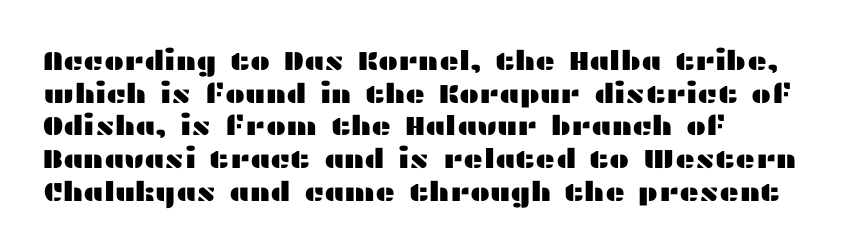
The image shows 27 px text type, upright; set left-aligned, line spacing 1.21x, normal letter spacing, not underlined.
